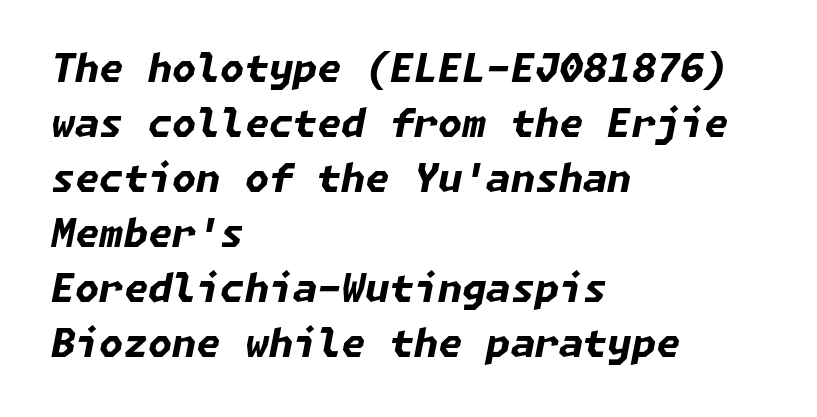
Regarding leading, the lines here are spaced in the standard way. Has an underline been added? It has not. The text block is weighted toward the left margin, trailing off unevenly rightward. This sample uses an oblique cut, with every glyph tilted off the vertical. Heavy, bold letterforms.
